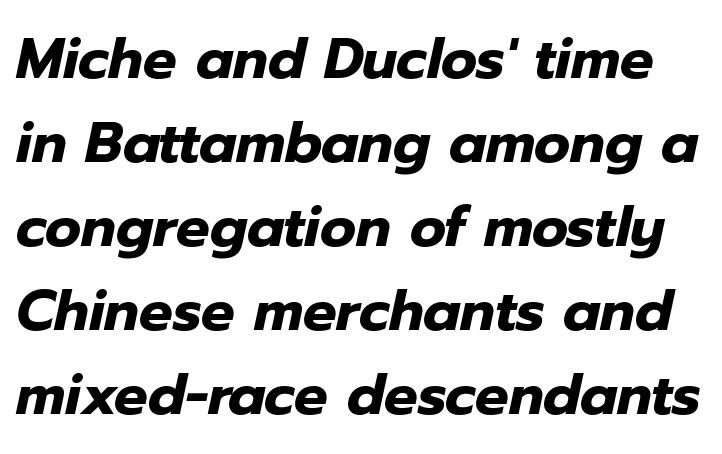
{"italic": "yes", "lean": "right", "slant_degrees": 12, "bold": "yes", "weight": "heavy", "width": "normal", "stroke_contrast": "low", "x_height": "medium", "monospaced": "no", "underline": "no", "line_spacing": "normal", "line_spacing_ratio": 1.5, "letter_spacing": "normal", "letter_spacing_em": 0.0, "glyph_px": 56}
